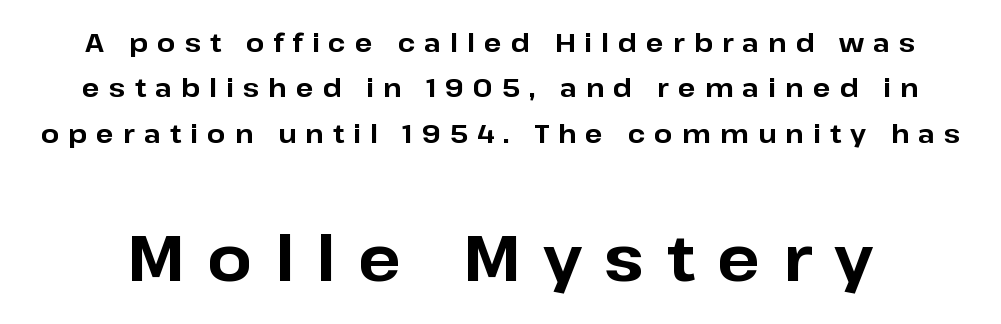
The image shows 64 px bold sans-serif type, upright; set line spacing 1.75x, unusually wide letter spacing (+0.35 em), not underlined; the second (bottom) block is 2.46x larger; low stroke contrast and a medium x-height.
